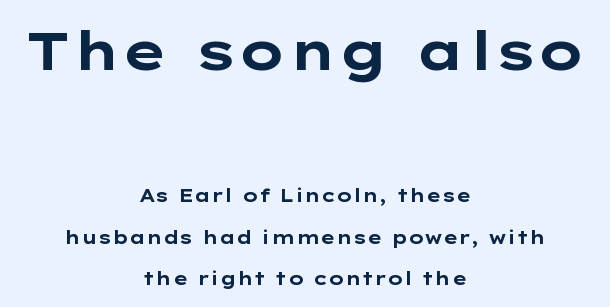
{"serif": "no", "italic": "no", "bold": "yes", "weight": "bold", "width": "wide", "stroke_contrast": "low", "x_height": "medium", "monospaced": "no", "underline": "no", "align": "center", "line_spacing": "loose", "line_spacing_ratio": 2.31, "letter_spacing": "normal", "letter_spacing_em": 0.0, "larger_block": "first", "size_ratio": 3.0, "glyph_px": 54}
